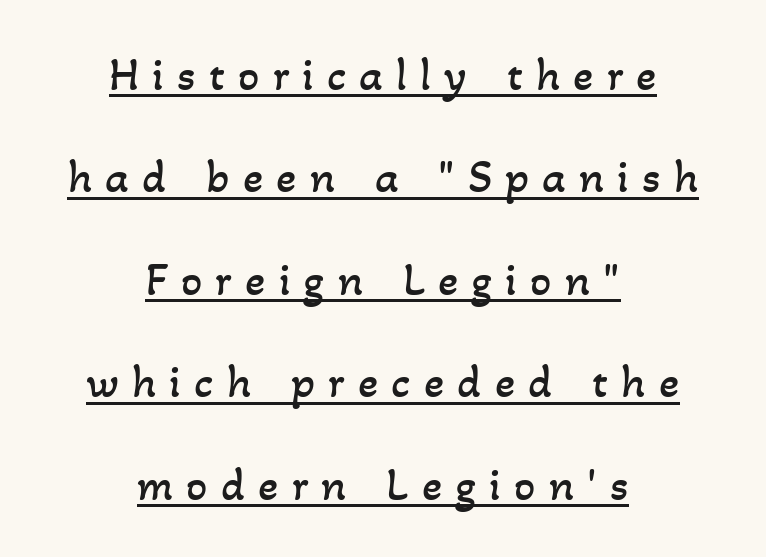
The image shows 47 px regular-weight type; set centered, loose line spacing (2.18x), unusually wide letter spacing (+0.28 em), underlined; low stroke contrast and a small x-height.
